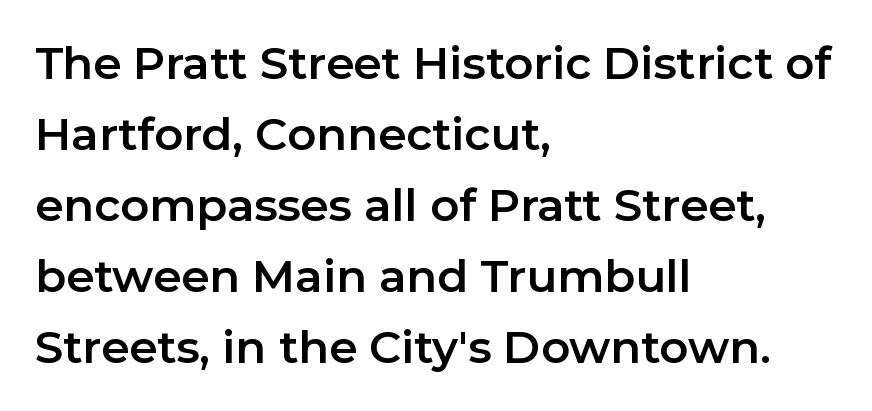
The rendering uses natural spacing where letterforms have individual widths. These lines keep a tight, regular rhythm from letter to letter. The designer left line spacing at the default. Italic: no, the glyphs are upright roman.
